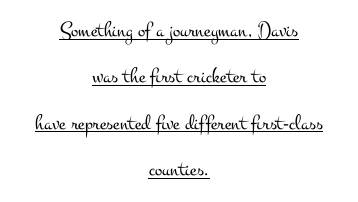
If you folded the block vertically in half, each line would mirror itself in length. This rendering leaves character spacing at its baseline value. The leading is generous, giving the passage an open texture. Somebody hit Ctrl+U on this one — the words are underlined.
